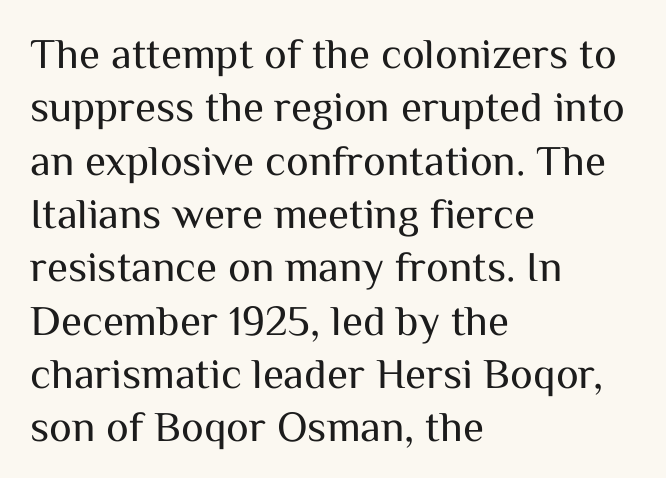
Q: Is the text bold? A: No.
Q: Is the text italic (slanted)? A: No, it is upright.
Q: Is the typeface a serif or a sans-serif typeface? A: Sans-serif.
Q: Is the text underlined? A: No.
Q: How is the paragraph aligned? A: Left-aligned.
Q: Is the spacing between letters normal or unusually wide? A: Normal.
Q: Width (condensed, normal, or wide)? A: Normal.
Q: Stroke contrast? A: Medium.
Q: x-height? A: Medium.
Q: Monospaced? A: No.
